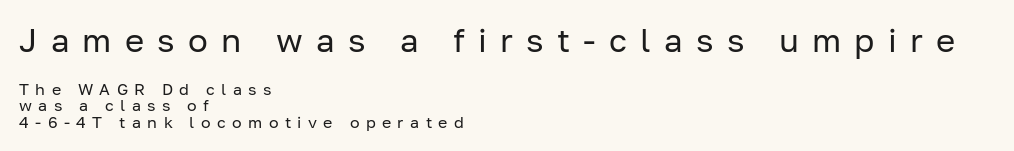
Q: Is the text bold? A: No.
Q: Is the text italic (slanted)? A: No, it is upright.
Q: Is the typeface a serif or a sans-serif typeface? A: Sans-serif.
Q: Is the text underlined? A: No.
Q: How is the paragraph aligned? A: Left-aligned.
Q: Is the spacing between letters normal or unusually wide? A: Unusually wide.
Q: Is the spacing between lines tight, normal or loose? A: Tight.
Q: Which block of text is set in a larger size, the first (top) or the second (bottom)? A: The first (top) one.
Q: Width (condensed, normal, or wide)? A: Normal.
Q: Stroke contrast? A: Low.
Q: x-height? A: Medium.
Q: Monospaced? A: No.
